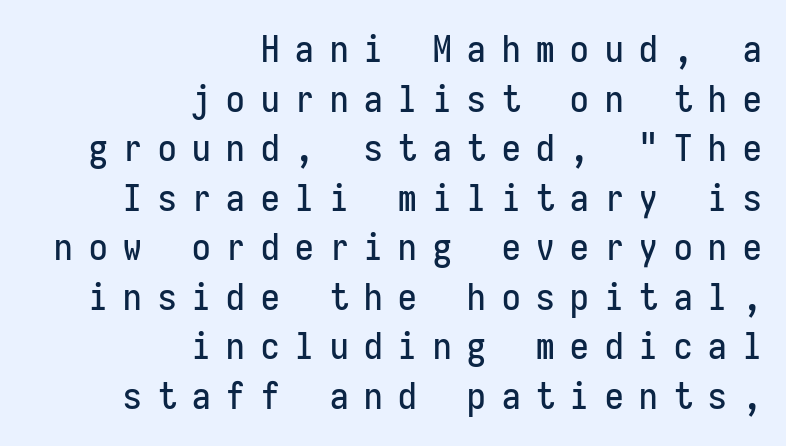
Font category for this specimen: sans-serif. The lines in this sample share a right terminus and differ only in where they begin. Whoever set this chose a conventional vertical rhythm. Is this a fixed-width face? Yes — each glyph sits in an identical cell. Bare-footed words on every line. The gaps between neighbouring characters are conspicuously large.
